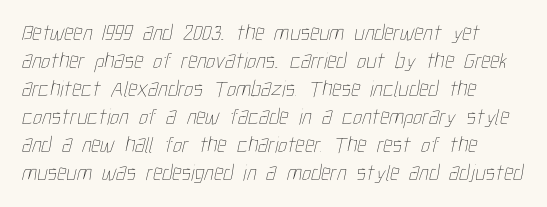
Has an underline been added? It has not. Nobody touched the tracking dial on this one. On a weight scale, this lands at 450 or below.
